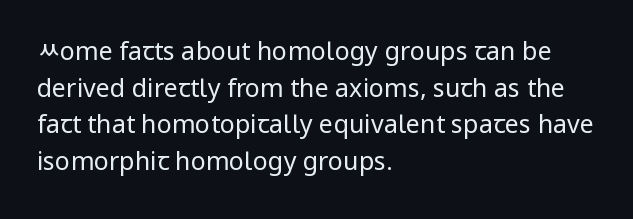
Q: Is the text bold? A: No.
Q: Is the text italic (slanted)? A: No, it is upright.
Q: Is the text underlined? A: No.
Q: How is the paragraph aligned? A: Left-aligned.
Q: Is the spacing between letters normal or unusually wide? A: Normal.
Q: Is the spacing between lines tight, normal or loose? A: Normal.
